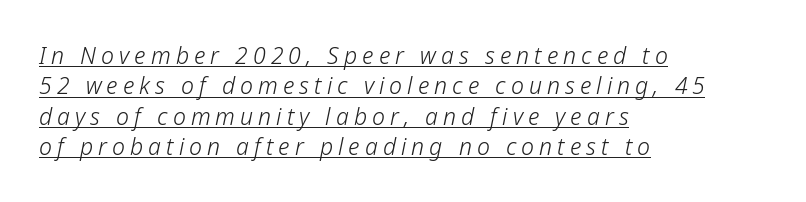
The image shows 23 px text type, italic (leaning right); set left-aligned, normal line spacing (1.32x), unusually wide letter spacing (+0.22 em), underlined.
